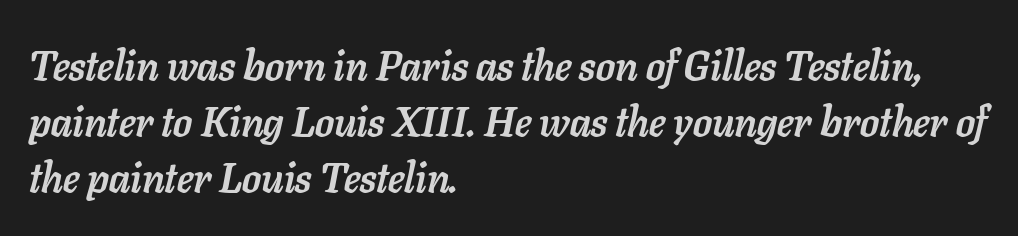
The image shows 41 px semibold type, italic (leaning right); set left-aligned, normal line spacing (1.37x), normal letter spacing, not underlined; low stroke contrast and a medium x-height.
